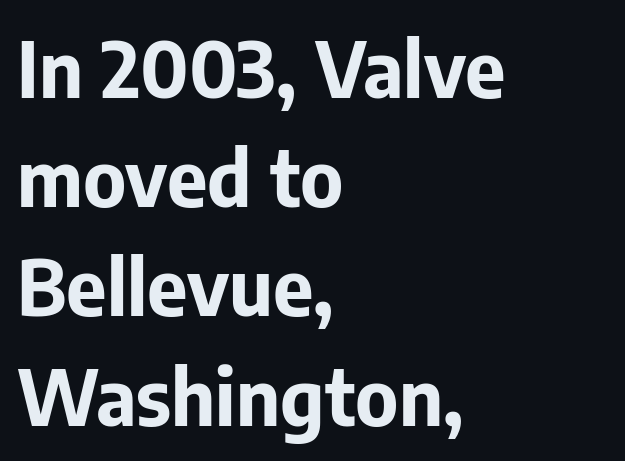
The image shows 78 px bold sans-serif type, upright; set left-aligned, normal line spacing (1.4x), normal letter spacing, not underlined; low stroke contrast and a medium x-height.
